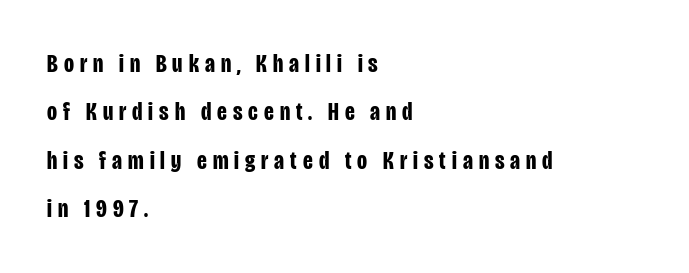
Rendered with straight, roman letterforms. Reading down the block, your eye returns to a fixed left position each line. Inter-character spacing is expanded well beyond the font's built-in metrics. Emphasis by weight is at full strength: bold. Glance below the letters and you will spot only blank space.
